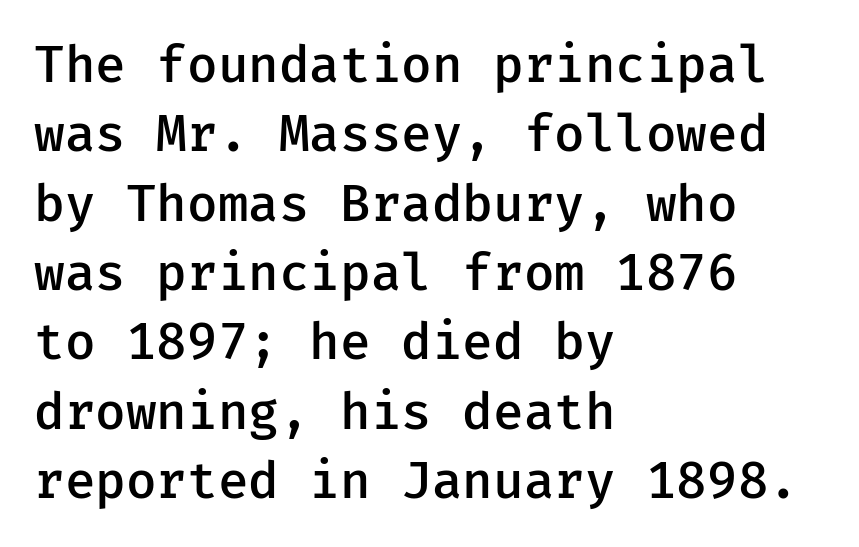
This sample uses plain, unmodified letter spacing. The specimen omits any rule beneath the text block's lines. You can tell from the bare stems that sans-serif type was used. Vertical spacing — default. Is the block centered? No — it sits flush against the left margin.
